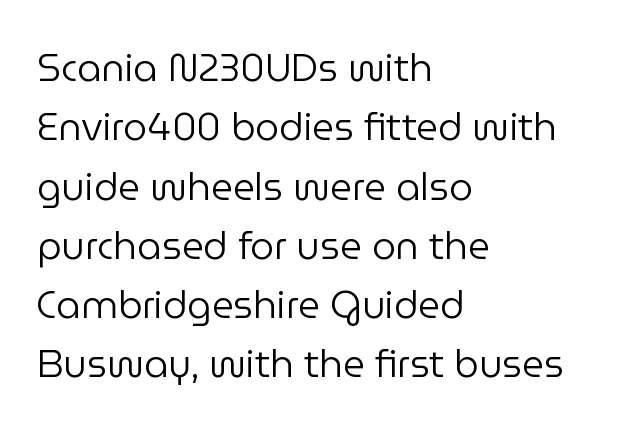
Honestly, the letter spacing is just normal — you wouldn't notice it. Caption: face not bold, strokes unweighted. The letters carry no serifs — their stems end cleanly without finishing strokes. Nope, not italic — everything's standing straight. A bare baseline throughout the passage.
